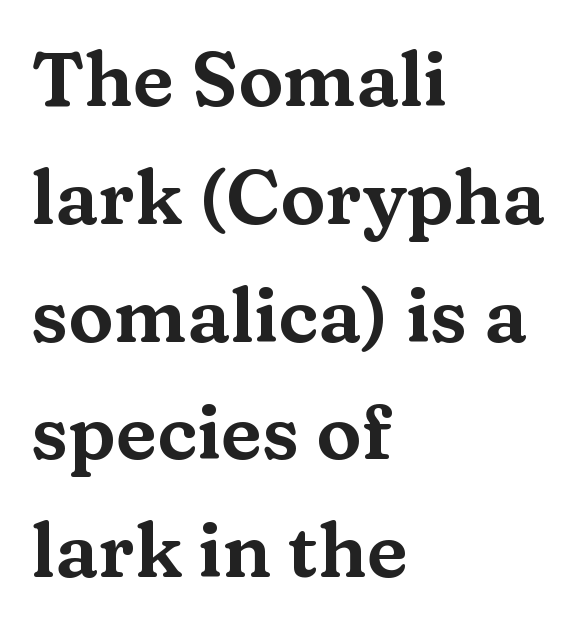
These lines were composed using upright roman letters. Typeset ragged right — the left edge is the straight one. The baseline area is clear. Quick note: interline space is typical.
